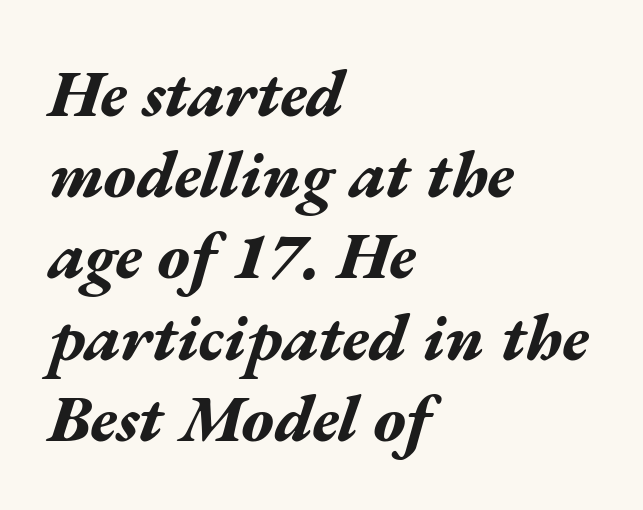
Weight check: bold — yes, fully. Characters are canted at an angle relative to the baseline's perpendicular. Tracking value appears to be zero — textbook default spacing. Just letters on the line, the space beneath them empty. The letters advance in unequal steps, a hallmark of proportional type.
